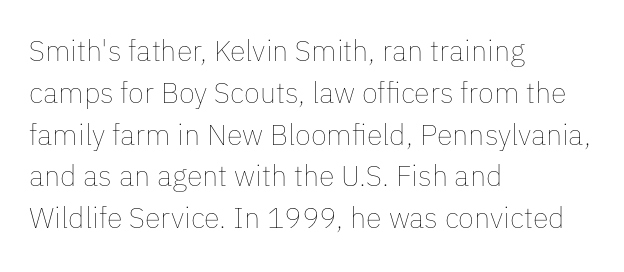
{"italic": "no", "bold": "no", "weight": "thin", "width": "normal", "stroke_contrast": "low", "x_height": "medium", "monospaced": "no", "underline": "no", "align": "left", "line_spacing": "normal", "line_spacing_ratio": 1.44, "letter_spacing": "normal", "letter_spacing_em": 0.0, "glyph_px": 29}
